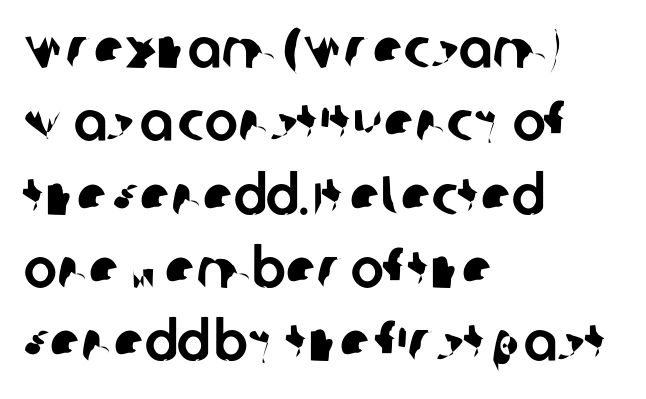
The face used here is proportionally spaced, like ordinary book or web type. The words here are not underlined. Between one letter and the next there's only the usual sliver of space. Where is the straight margin? On the left. Quick note: interline space is typical. No feet cap the strokes, marking this as sans-serif type.
